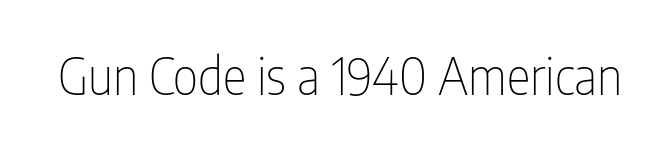
Q: Is the text bold? A: No.
Q: Is the text italic (slanted)? A: No, it is upright.
Q: Is the typeface a serif or a sans-serif typeface? A: Sans-serif.
Q: Is the text underlined? A: No.
Q: Is the spacing between letters normal or unusually wide? A: Normal.
Q: Width (condensed, normal, or wide)? A: Condensed.
Q: Stroke contrast? A: Low.
Q: x-height? A: Medium.
Q: Monospaced? A: No.
